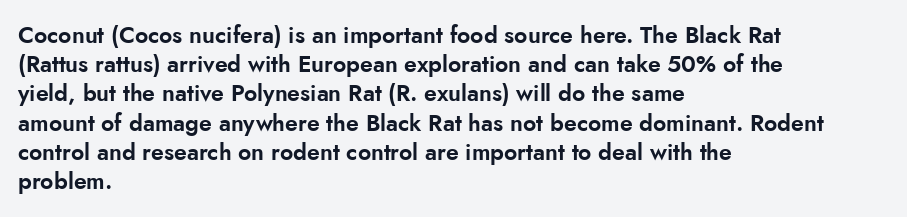
Q: Is the text italic (slanted)? A: No, it is upright.
Q: Is the text underlined? A: No.
Q: How is the paragraph aligned? A: Left-aligned.
Q: Is the spacing between letters normal or unusually wide? A: Normal.
Q: Is the spacing between lines tight, normal or loose? A: Normal.
